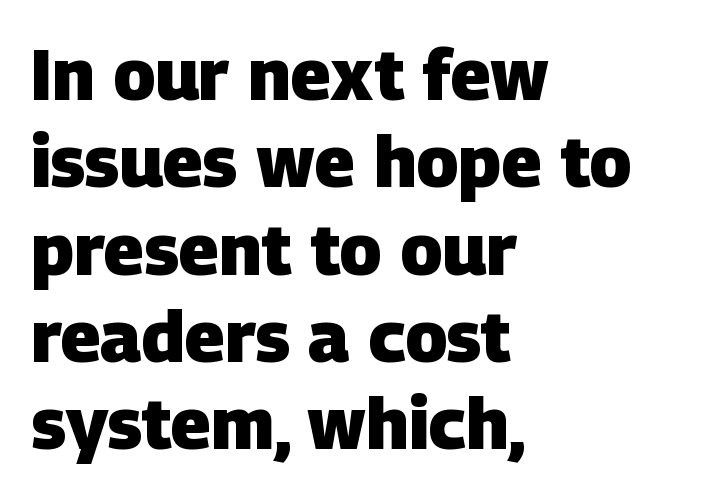
{"serif": "no", "bold": "yes", "weight": "heavy", "width": "normal", "stroke_contrast": "low", "x_height": "large", "monospaced": "no", "underline": "no", "align": "left", "line_spacing_ratio": 1.23, "letter_spacing": "normal", "letter_spacing_em": 0.0, "glyph_px": 71}
